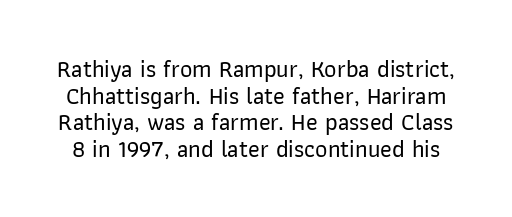
The image shows 24 px text type, upright; set tight line spacing (1.11x), normal letter spacing, not underlined.
